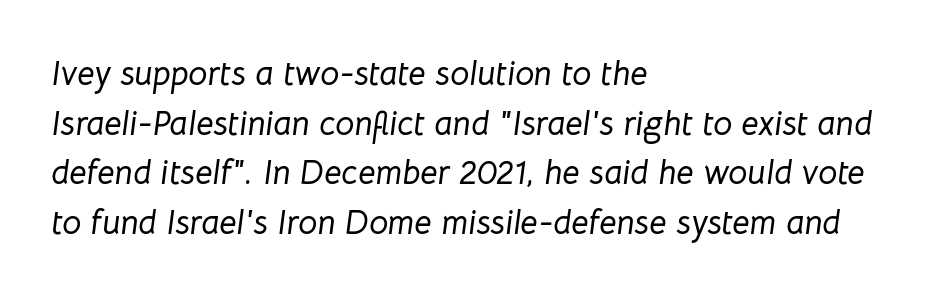
The image shows 34 px text type, italic (leaning right); set left-aligned, normal line spacing (1.46x), normal letter spacing, not underlined; low stroke contrast and a medium x-height.
